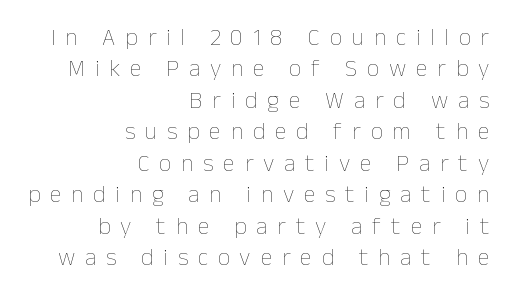
Q: Is the text bold? A: No.
Q: Is the text italic (slanted)? A: No, it is upright.
Q: Is the text underlined? A: No.
Q: How is the paragraph aligned? A: Right-aligned.
Q: Is the spacing between letters normal or unusually wide? A: Unusually wide.
Q: Is the spacing between lines tight, normal or loose? A: Normal.
